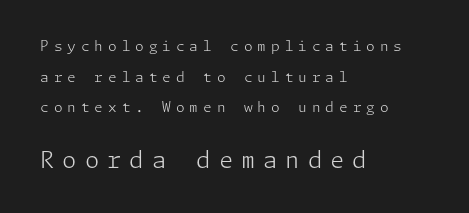
{"italic": "no", "bold": "no", "underline": "no", "align": "left", "line_spacing": "loose", "line_spacing_ratio": 2.18, "letter_spacing": "wide", "letter_spacing_em": 0.35, "larger_block": "second", "size_ratio": 1.64, "glyph_px": 23}
